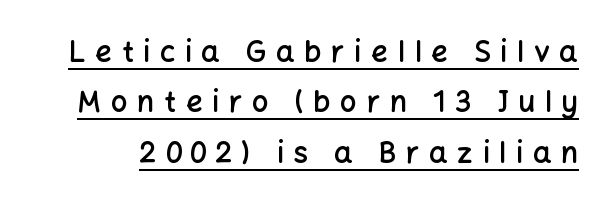
The image shows 29 px semibold sans-serif type, upright; set line spacing 1.74x, unusually wide letter spacing (+0.34 em), underlined; low stroke contrast and a medium x-height.
